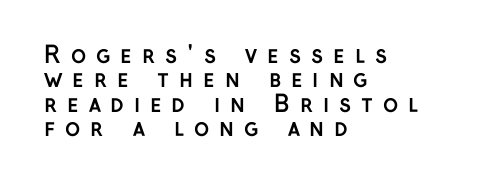
Q: Is the text bold? A: Yes.
Q: Is the text italic (slanted)? A: No, it is upright.
Q: Is the text underlined? A: No.
Q: How is the paragraph aligned? A: Left-aligned.
Q: Is the spacing between letters normal or unusually wide? A: Unusually wide.
Q: Is the spacing between lines tight, normal or loose? A: Tight.
